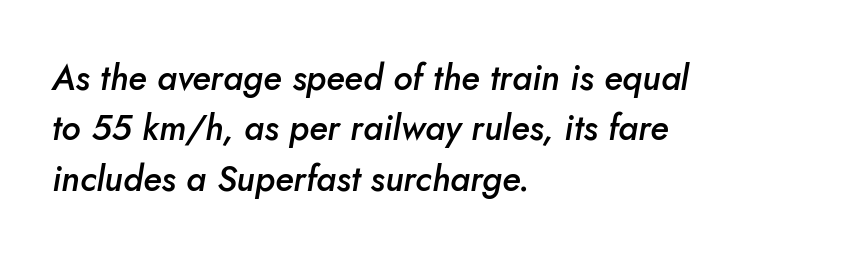
The image shows 35 px semibold type, italic (leaning right); set left-aligned, normal line spacing (1.44x), normal letter spacing, not underlined; low stroke contrast and a small x-height.
